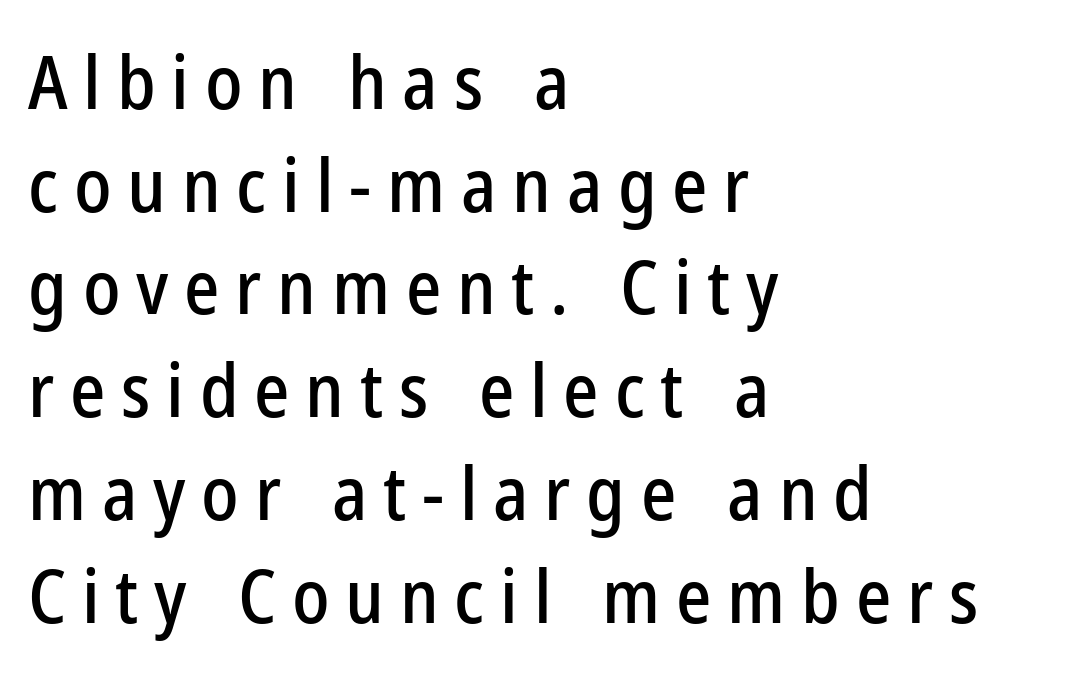
Do the characters align in a grid? No, the font is proportional. You can tell it's not italic because the verticals are truly vertical. Underlining? Definitely not there. The ragged edge is on the right, which tells us the setting is flush left. The passage shown has open, widely tracked lettering throughout. Line spacing here is normal.
